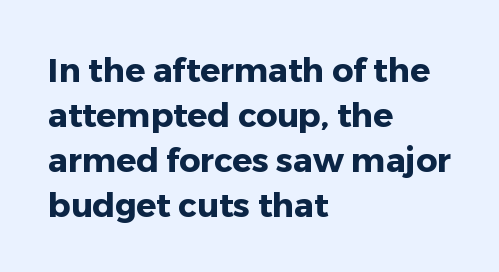
Lines of text with bare space underneath. Notice how descenders clear the ascenders below comfortably — that's standard leading. In terms of posture, this sample is upright. Type style note: lacks serifs.
